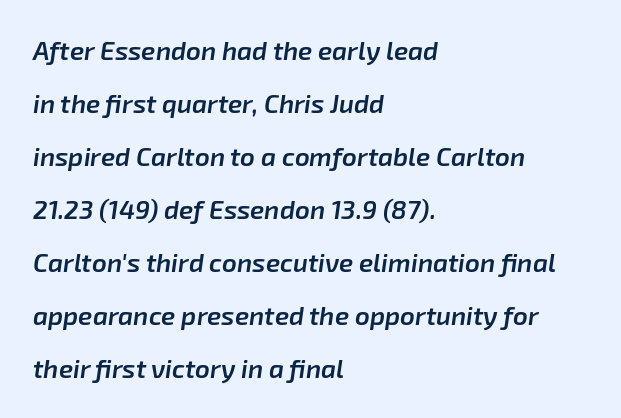
{"italic": "yes", "lean": "right", "slant_degrees": 8, "bold": "semi", "underline": "no", "align": "left", "line_spacing": "loose", "line_spacing_ratio": 2.04, "letter_spacing": "normal", "letter_spacing_em": 0.0, "glyph_px": 26}
